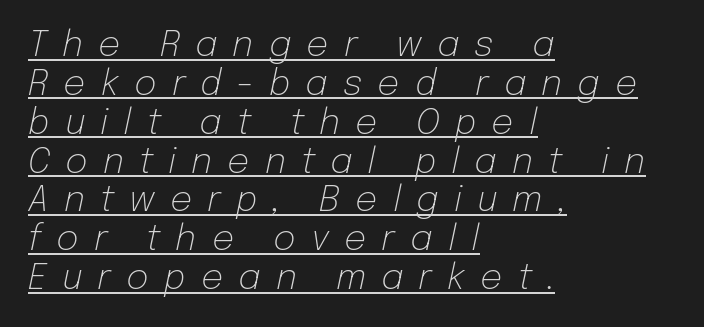
{"italic": "yes", "lean": "right", "slant_degrees": 12, "bold": "no", "weight": "light", "width": "normal", "stroke_contrast": "low", "x_height": "medium", "monospaced": "no", "underline": "yes", "align": "left", "line_spacing": "tight", "line_spacing_ratio": 1.11, "letter_spacing": "wide", "letter_spacing_em": 0.43, "glyph_px": 35}
